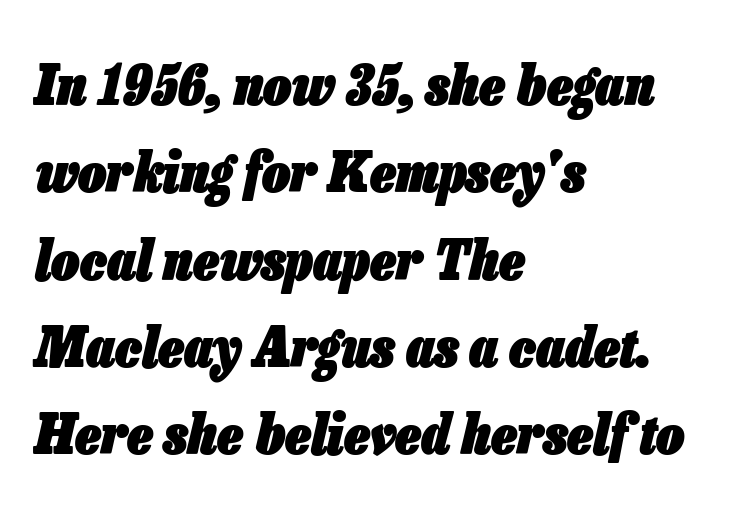
The image shows 56 px heavy, condensed type, italic (leaning right); set left-aligned, normal line spacing (1.56x), normal letter spacing, not underlined; low stroke contrast and a medium x-height.
